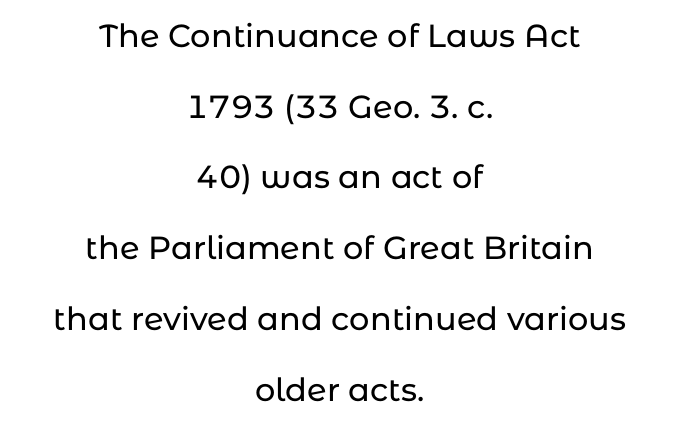
The image shows 32 px sans-serif type, upright; set centered, loose line spacing (2.21x), normal letter spacing, not underlined; low stroke contrast and a medium x-height.
